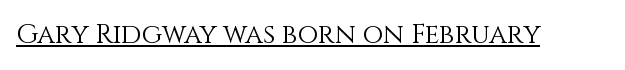
{"italic": "no", "bold": "no", "underline": "yes", "letter_spacing": "normal", "letter_spacing_em": 0.0, "glyph_px": 27}
